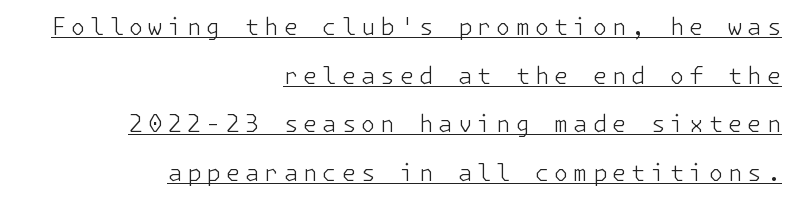
The image shows 23 px text type, upright; set right-aligned, loose line spacing (2.11x), unusually wide letter spacing (+0.22 em), underlined.
